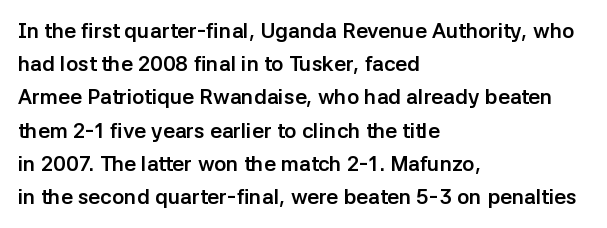
The image shows 21 px bold type, upright; set left-aligned, normal line spacing (1.58x), normal letter spacing, not underlined.
